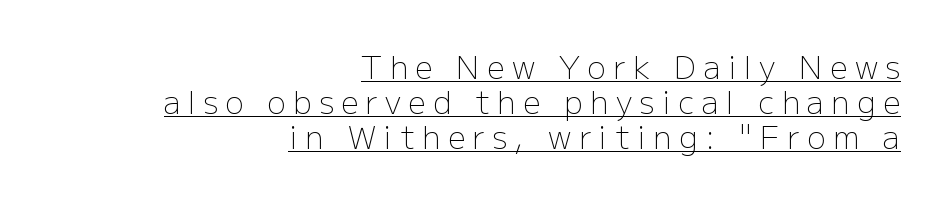
Leftover space on each line is placed entirely before the opening word. The letters stand straight up with perfectly vertical stems. The specimen includes a rule beneath the text block's lines. This reads as an unemphasized weight, regular at the heaviest. Think of a printed novel: that variable character pitch is what you see here. Successive baselines arrive quickly, one right under another.
